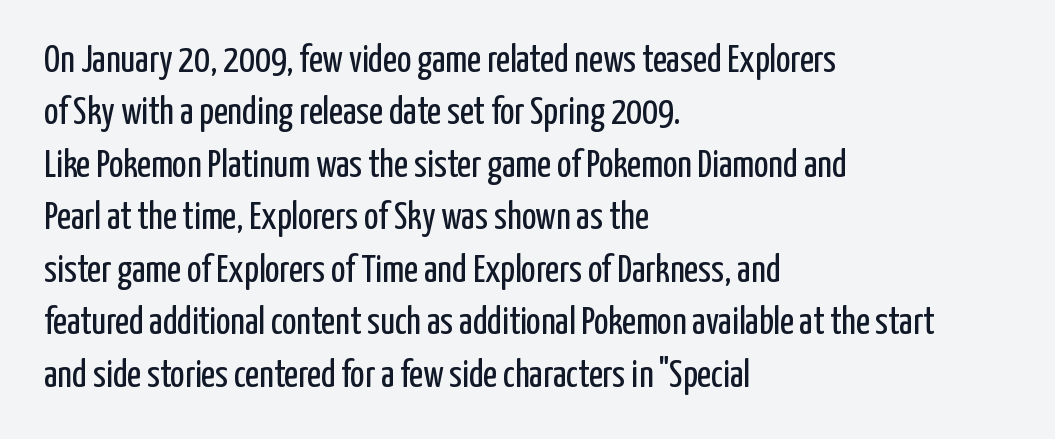
{"serif": "no", "italic": "no", "bold": "no", "weight": "regular", "width": "condensed", "stroke_contrast": "low", "x_height": "medium", "monospaced": "no", "underline": "no", "align": "left", "line_spacing": "normal", "line_spacing_ratio": 1.38, "letter_spacing": "normal", "letter_spacing_em": 0.0, "glyph_px": 38}
